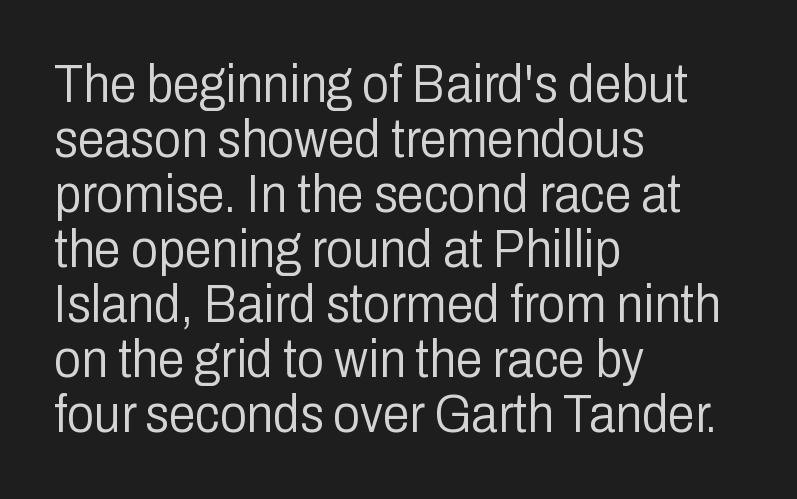
Q: Is the text bold? A: No.
Q: Is the text italic (slanted)? A: No, it is upright.
Q: Is the typeface a serif or a sans-serif typeface? A: Sans-serif.
Q: Is the text underlined? A: No.
Q: How is the paragraph aligned? A: Left-aligned.
Q: Is the spacing between letters normal or unusually wide? A: Normal.
Q: Is the spacing between lines tight, normal or loose? A: Tight.
Q: Width (condensed, normal, or wide)? A: Condensed.
Q: Stroke contrast? A: Low.
Q: x-height? A: Medium.
Q: Monospaced? A: No.
